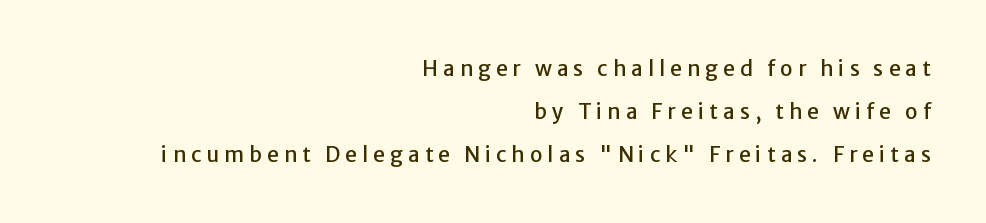
The image shows 21 px text type, upright; set right-aligned, loose line spacing (2.04x), unusually wide letter spacing (+0.24 em), not underlined.
